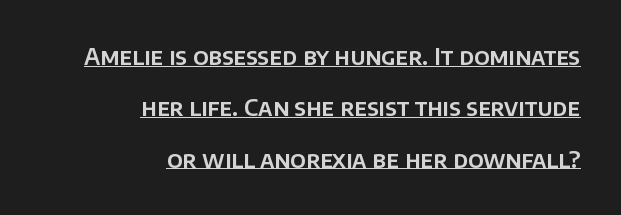
{"italic": "no", "underline": "yes", "align": "right", "line_spacing": "loose", "line_spacing_ratio": 2.23, "letter_spacing": "normal", "letter_spacing_em": 0.0, "glyph_px": 23}
